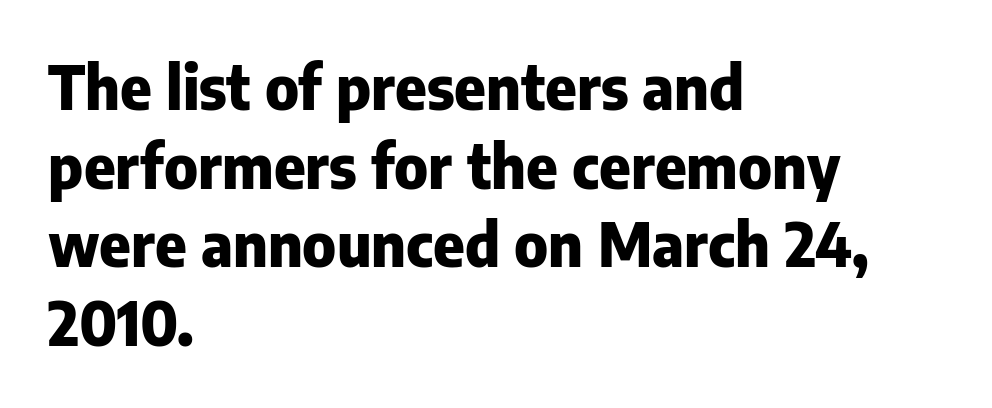
This sample has the flowing, uneven cadence of proportional lettering. A full-strength bold gives these letters their thick strokes. Bare-footed words on every line. Examine the stroke ends and you'll find no serifs. The rendering uses a moderate line-height, typical for paragraphs.
